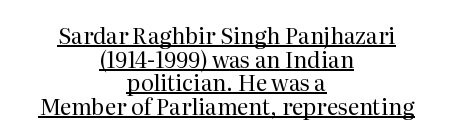
The image shows 22 px text type, upright; set centered, tight line spacing (1.07x), normal letter spacing, underlined.
